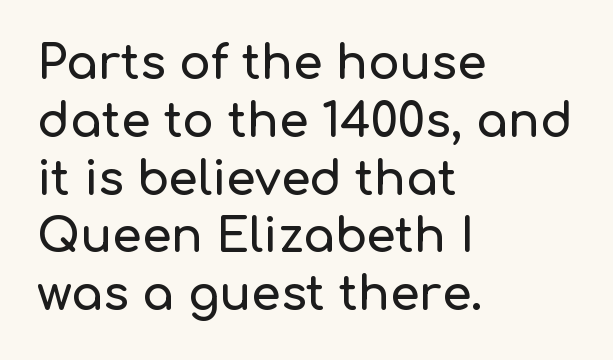
The image shows 47 px sans-serif type, upright; set left-aligned, line spacing 1.23x, normal letter spacing, not underlined; low stroke contrast and a medium x-height.
